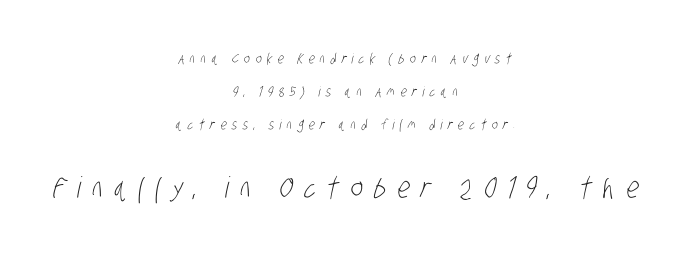
The image shows 29 px light, condensed sans-serif type; set centered, loose line spacing (2.36x), unusually wide letter spacing (+0.39 em), not underlined; the second (bottom) block is 2.07x larger; low stroke contrast and a large x-height.
